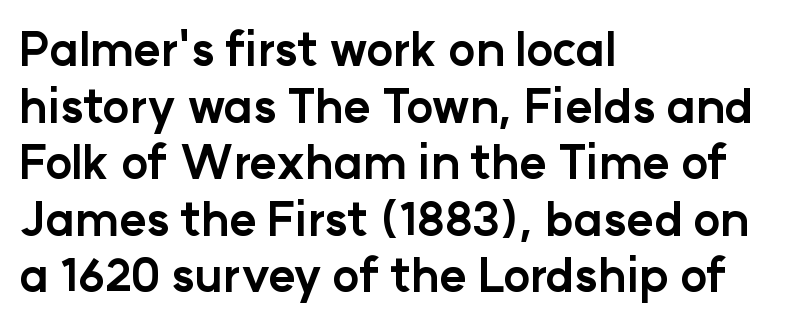
{"serif": "no", "italic": "no", "bold": "yes", "weight": "bold", "width": "normal", "stroke_contrast": "low", "x_height": "medium", "monospaced": "no", "underline": "no", "align": "left", "line_spacing_ratio": 1.23, "letter_spacing": "normal", "letter_spacing_em": 0.0, "glyph_px": 46}
